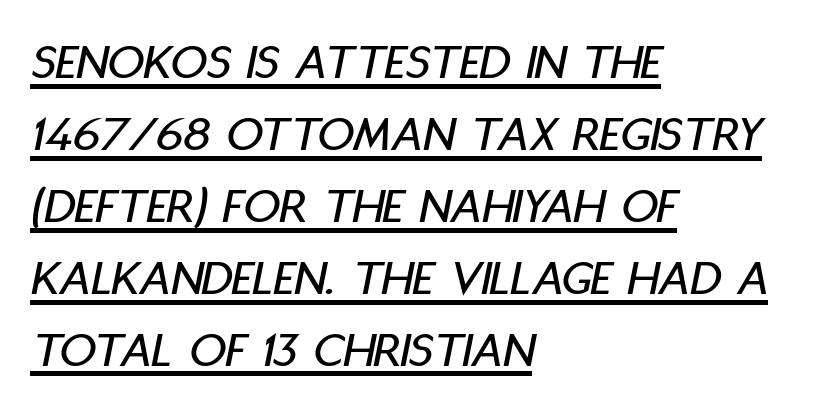
Q: Is the text italic (slanted)? A: Yes, it leans right by about 11 degrees.
Q: Is the text underlined? A: Yes.
Q: How is the paragraph aligned? A: Left-aligned.
Q: Is the spacing between letters normal or unusually wide? A: Normal.
Q: Is the spacing between lines tight, normal or loose? A: Normal.
Q: Width (condensed, normal, or wide)? A: Condensed.
Q: Stroke contrast? A: Low.
Q: x-height? A: Large.
Q: Monospaced? A: No.
